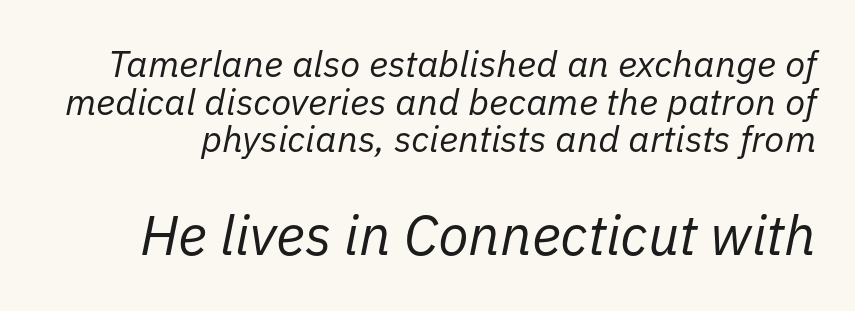
{"italic": "yes", "lean": "right", "slant_degrees": 11, "bold": "no", "weight": "regular", "width": "normal", "stroke_contrast": "low", "x_height": "medium", "monospaced": "no", "underline": "no", "line_spacing": "tight", "line_spacing_ratio": 1.02, "letter_spacing": "normal", "letter_spacing_em": 0.0, "larger_block": "second", "size_ratio": 1.51, "glyph_px": 56}
